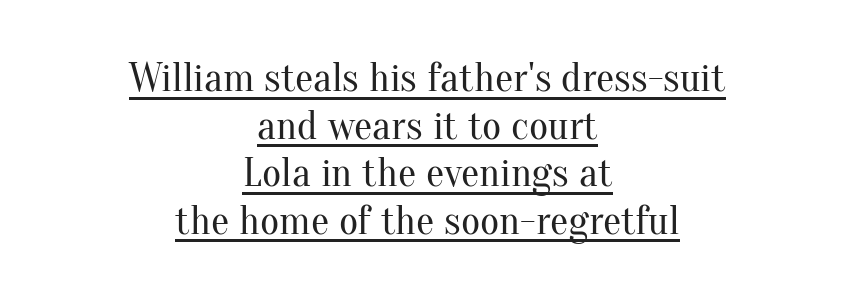
The image shows 41 px regular-weight serif type, upright; set centered, line spacing 1.16x, normal letter spacing, underlined; medium stroke contrast and a small x-height.
